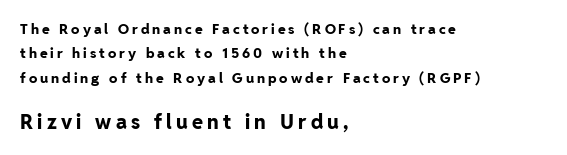
Q: Is the text bold? A: Yes.
Q: Is the text italic (slanted)? A: No, it is upright.
Q: Is the text underlined? A: No.
Q: How is the paragraph aligned? A: Left-aligned.
Q: Is the spacing between letters normal or unusually wide? A: Unusually wide.
Q: Which block of text is set in a larger size, the first (top) or the second (bottom)? A: The second (bottom) one.
